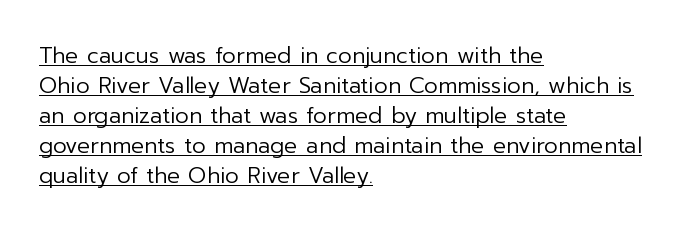
Q: Is the text bold? A: No.
Q: Is the text italic (slanted)? A: No, it is upright.
Q: Is the text underlined? A: Yes.
Q: How is the paragraph aligned? A: Left-aligned.
Q: Is the spacing between letters normal or unusually wide? A: Normal.
Q: Is the spacing between lines tight, normal or loose? A: Normal.
